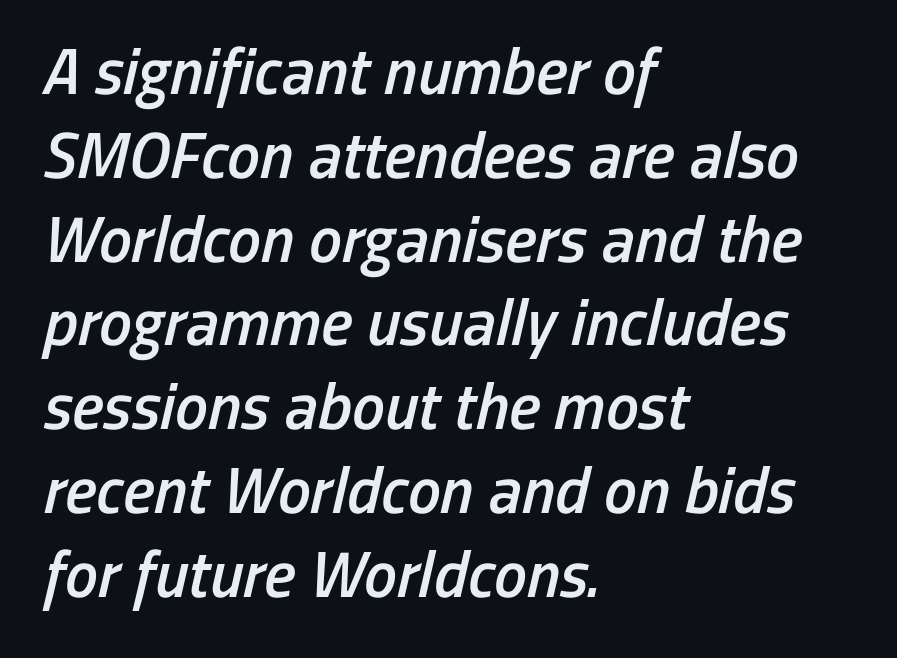
The image shows 66 px semibold, condensed type, italic (leaning right); set left-aligned, normal line spacing (1.27x), normal letter spacing, not underlined; low stroke contrast and a medium x-height.
